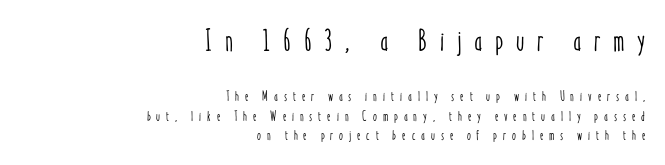
{"italic": "no", "width": "condensed", "stroke_contrast": "low", "x_height": "medium", "monospaced": "no", "underline": "no", "align": "right", "line_spacing": "normal", "line_spacing_ratio": 1.4, "letter_spacing": "wide", "letter_spacing_em": 0.42, "larger_block": "first", "size_ratio": 2.14, "glyph_px": 30}
